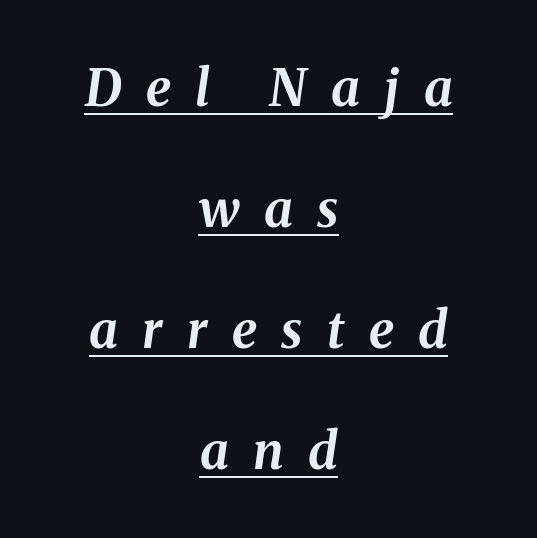
Underlining? Definitely there. Reading down the column, the eye jumps a long way to each next line. Students, note that the glyphs here are deliberately spaced far apart. These words are printed bold, with thick strokes throughout.
